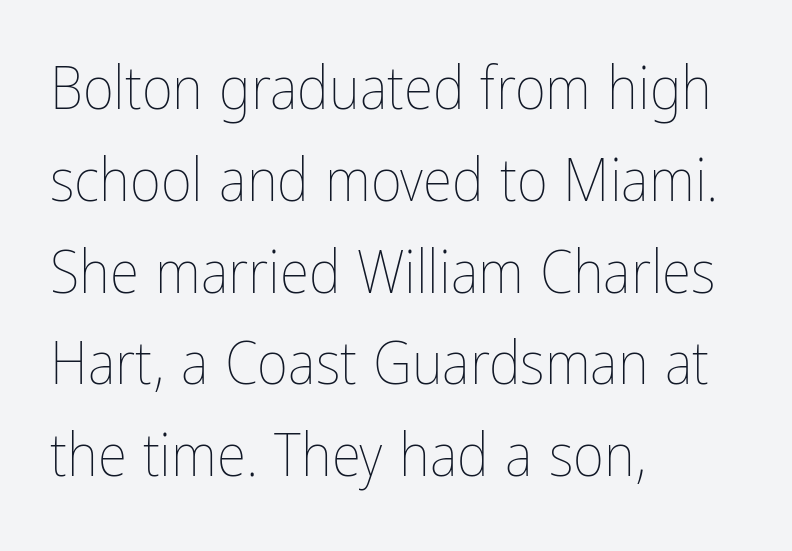
The image shows 60 px thin, condensed type, upright; set left-aligned, normal line spacing (1.53x), normal letter spacing, not underlined; low stroke contrast and a medium x-height.
